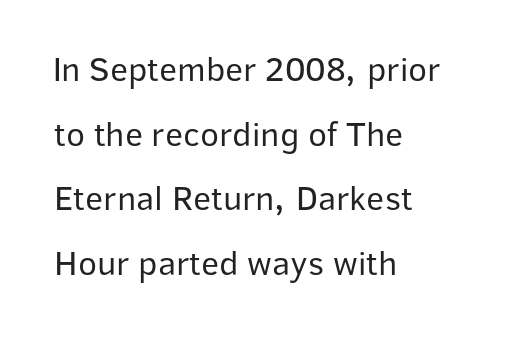
Q: Is the text bold? A: No.
Q: Is the text italic (slanted)? A: No, it is upright.
Q: Is the typeface a serif or a sans-serif typeface? A: Sans-serif.
Q: Is the text underlined? A: No.
Q: How is the paragraph aligned? A: Left-aligned.
Q: Is the spacing between letters normal or unusually wide? A: Normal.
Q: Width (condensed, normal, or wide)? A: Normal.
Q: Stroke contrast? A: Low.
Q: x-height? A: Medium.
Q: Monospaced? A: No.
